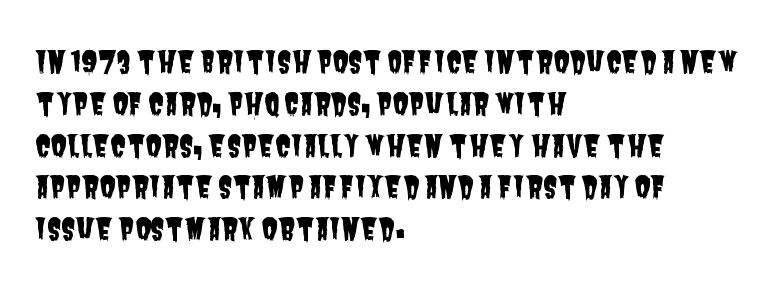
Has an underline been added? It has not. Does the type have serifs? No, each stem ends abruptly. The leading is moderate, giving the passage an even texture. The typesetter chose a ragged-right arrangement here. This sample uses plain, unmodified letter spacing. Looks like regular typesetting: each glyph gets only the width it needs.
